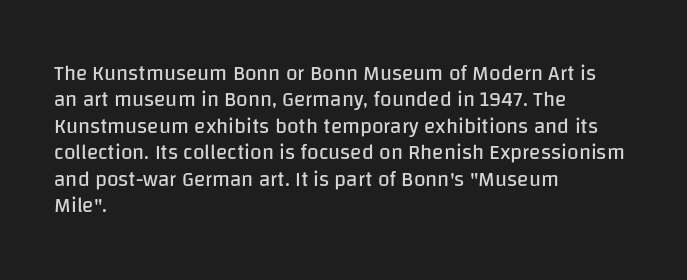
{"italic": "no", "bold": "no", "underline": "no", "align": "left", "line_spacing": "normal", "line_spacing_ratio": 1.26, "letter_spacing": "normal", "letter_spacing_em": 0.0, "glyph_px": 21}
